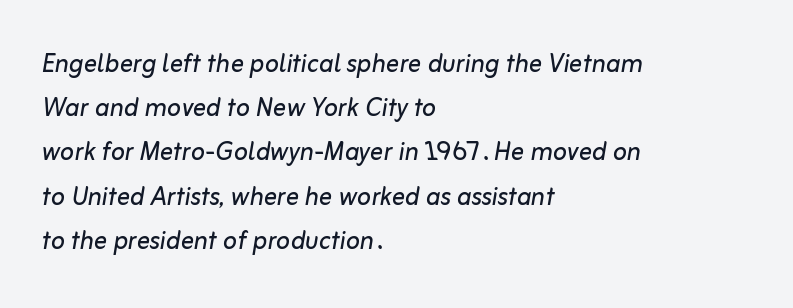
Q: Is the text bold? A: No.
Q: Is the text italic (slanted)? A: Yes, it leans right by about 10 degrees.
Q: Is the text underlined? A: No.
Q: How is the paragraph aligned? A: Left-aligned.
Q: Is the spacing between letters normal or unusually wide? A: Normal.
Q: Is the spacing between lines tight, normal or loose? A: Normal.
Q: Width (condensed, normal, or wide)? A: Normal.
Q: Stroke contrast? A: Low.
Q: x-height? A: Medium.
Q: Monospaced? A: No.
